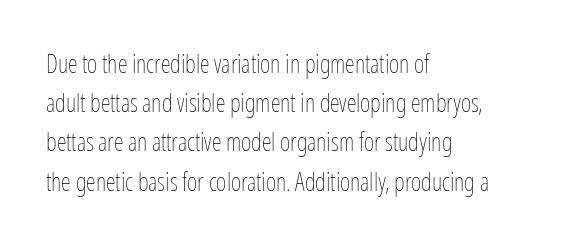
Is this a heavy cut? Hardly; it is regular or lighter. In CSS terms this would be text-align: left. Words appear dense and cohesive because spacing is normal. The gap between lines stays unmarked. Reading down the column, the eye jumps a familiar distance to each next line. This is roman type, the default non-slanted kind.
